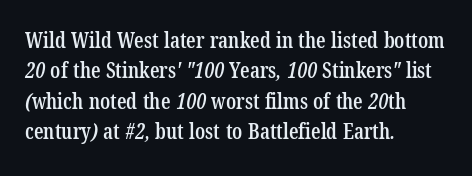
{"bold": "semi", "underline": "no", "align": "left", "line_spacing": "normal", "line_spacing_ratio": 1.45, "letter_spacing": "normal", "letter_spacing_em": 0.0, "glyph_px": 21}
